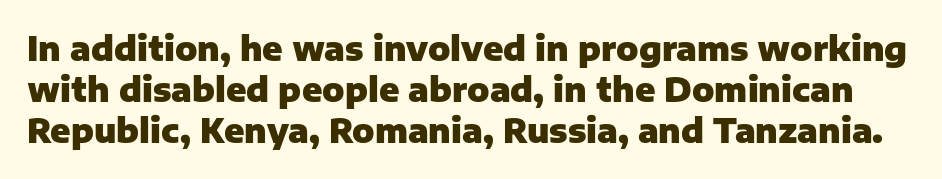
{"serif": "no", "italic": "no", "bold": "yes", "weight": "heavy", "width": "normal", "stroke_contrast": "low", "x_height": "medium", "monospaced": "no", "underline": "no", "line_spacing": "normal", "line_spacing_ratio": 1.25, "letter_spacing": "normal", "letter_spacing_em": 0.0, "glyph_px": 33}
